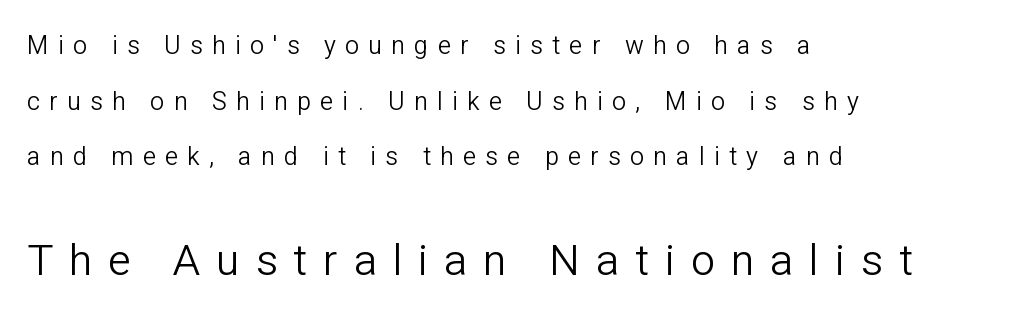
The image shows 43 px light sans-serif type, upright; set left-aligned, loose line spacing (2.23x), unusually wide letter spacing (+0.37 em), not underlined; the second (bottom) block is 1.72x larger; low stroke contrast and a medium x-height.
